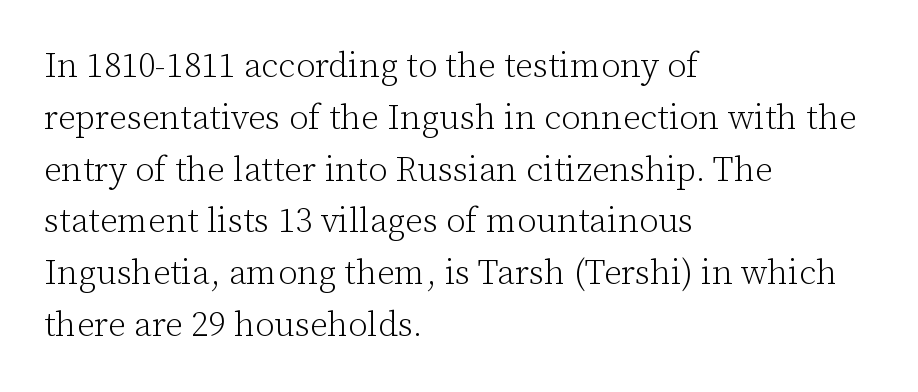
Is there much room between lines? A standard amount, neither cramped nor airy. What kind of face is this? One with serifs. The typesetting does not lean heavy: it is not bold. The text block is weighted toward the left margin, trailing off unevenly rightward. The letterforms sit shoulder to shoulder at normal distance.
